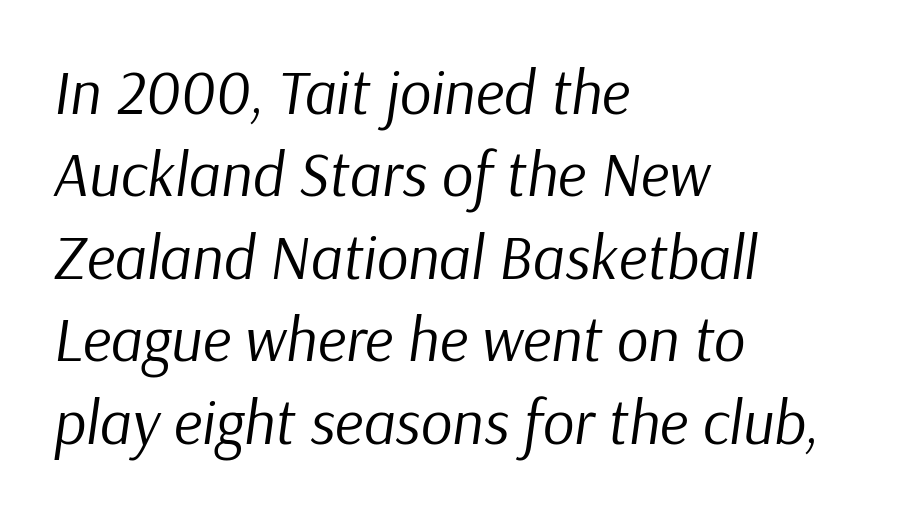
This sample has the flowing, uneven cadence of proportional lettering. Decoration check: the copy has no underline. These lines were composed using italics. The letterforms sit at book weight or below. The lines in this sample share a left origin and differ only in where they stop. Does extra space separate the letters? No, they use regular spacing.
